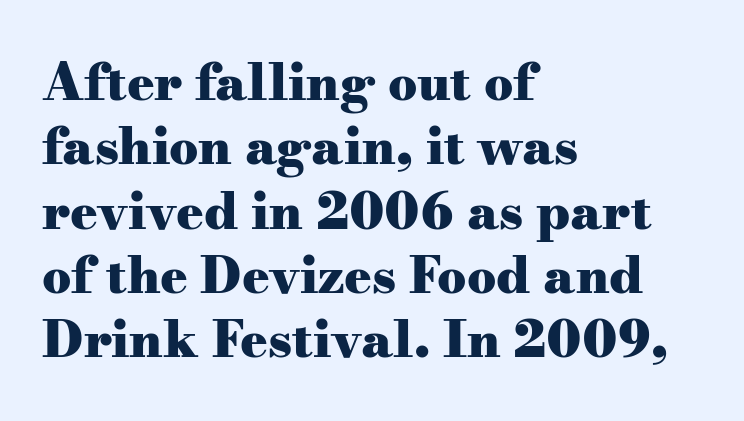
{"serif": "yes", "italic": "no", "bold": "yes", "weight": "heavy", "width": "wide", "stroke_contrast": "medium", "x_height": "small", "monospaced": "no", "underline": "no", "align": "left", "line_spacing": "normal", "line_spacing_ratio": 1.26, "letter_spacing": "normal", "letter_spacing_em": 0.0, "glyph_px": 51}
